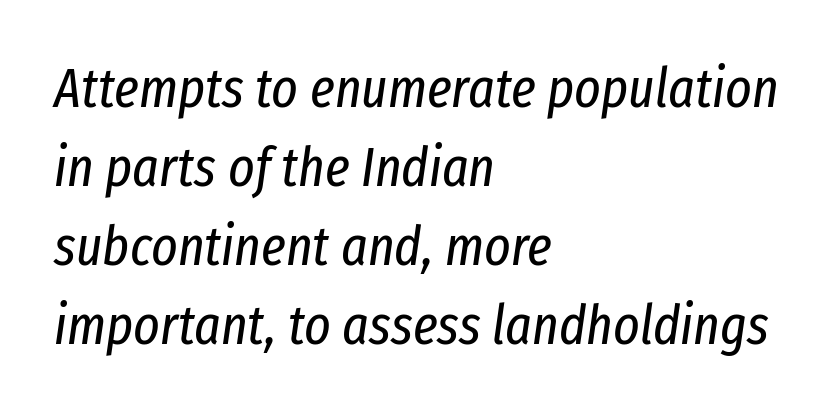
If you measured baseline to baseline, you'd find a middling distance. Glyph-to-glyph distance matches everyday printed text. Each stroke keeps to a modest, everyday thickness or less. Spacing verdict: proportional, widths tailored to each character.
